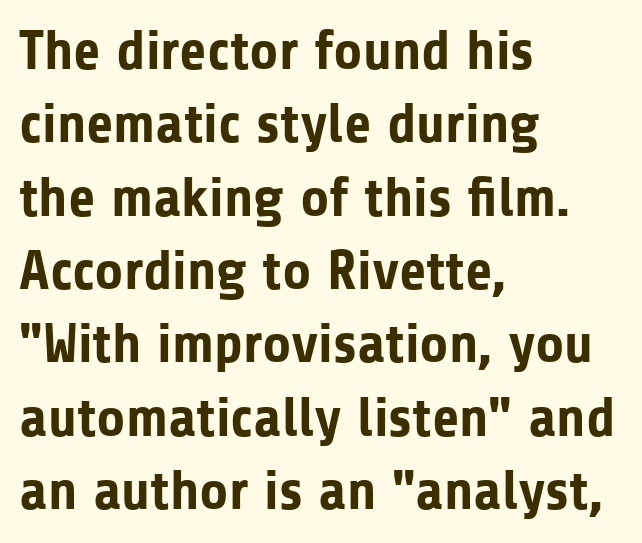
{"serif": "no", "italic": "no", "bold": "yes", "weight": "bold", "width": "normal", "stroke_contrast": "low", "x_height": "medium", "monospaced": "no", "underline": "no", "align": "left", "line_spacing": "normal", "line_spacing_ratio": 1.31, "letter_spacing": "normal", "letter_spacing_em": 0.0, "glyph_px": 56}
